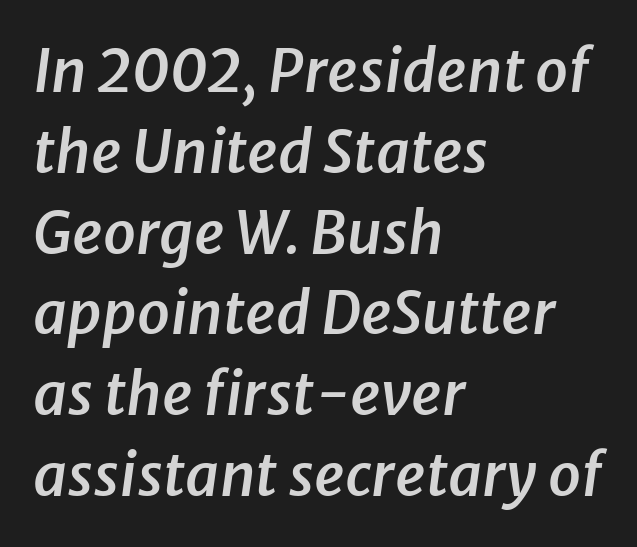
{"italic": "yes", "lean": "right", "slant_degrees": 8, "bold": "semi", "weight": "semibold", "width": "normal", "stroke_contrast": "low", "x_height": "medium", "monospaced": "no", "underline": "no", "align": "left", "line_spacing": "normal", "line_spacing_ratio": 1.37, "letter_spacing": "normal", "letter_spacing_em": 0.0, "glyph_px": 59}
